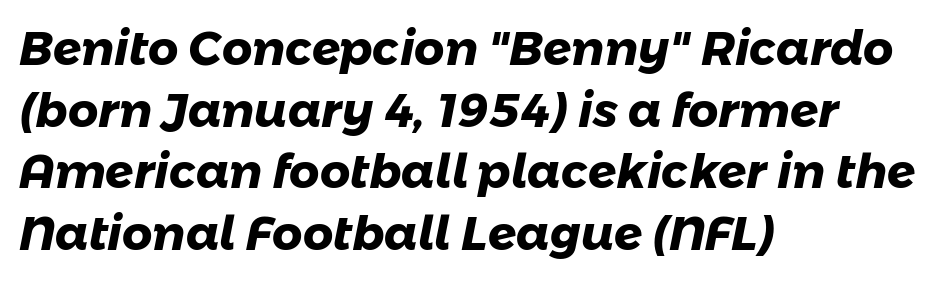
Observe the ordinary spacing: letters are neighbours, not strangers. A classic flush-left, rag-right setting is used for this passage. The rows are spaced the way most documents space them. The typesetting leans heavy: a genuine bold.
